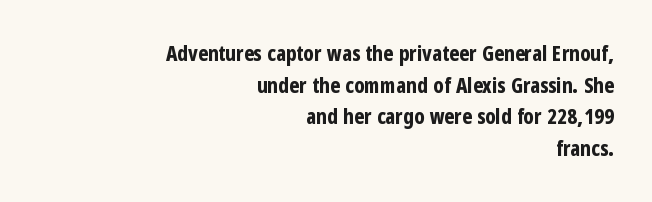
The image shows 21 px bold type, upright; set right-aligned, normal line spacing (1.51x), normal letter spacing, not underlined.
